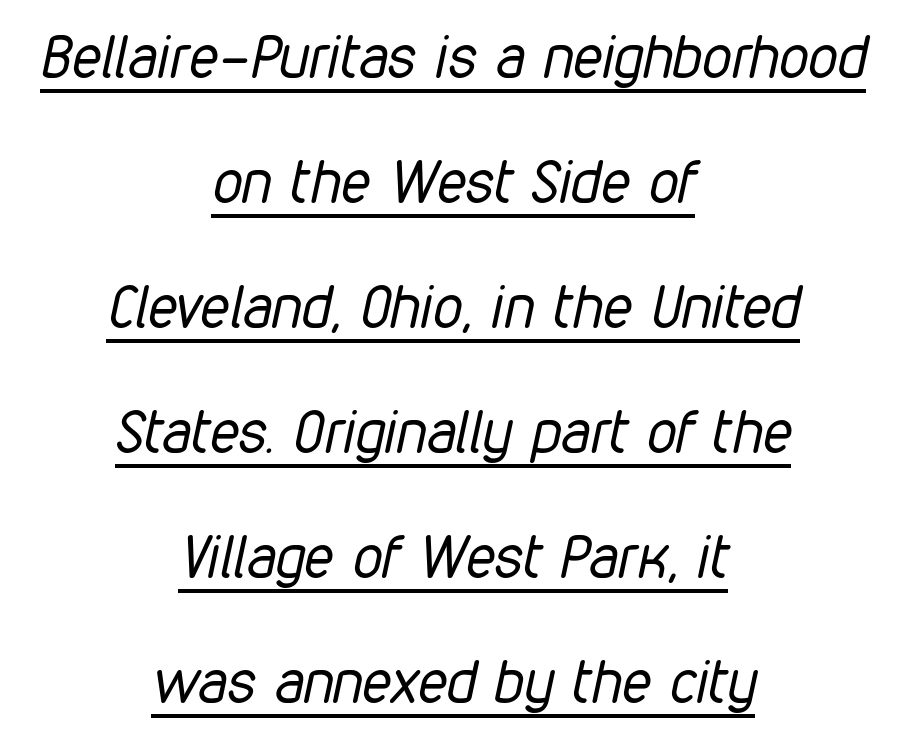
The image shows 59 px regular-weight, condensed type, italic (leaning right); set centered, loose line spacing (2.12x), normal letter spacing, underlined; low stroke contrast and a medium x-height.
